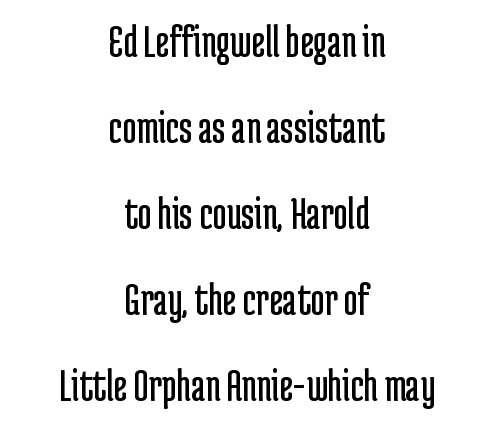
Q: Is the text bold? A: No.
Q: Is the text italic (slanted)? A: No, it is upright.
Q: Is the typeface a serif or a sans-serif typeface? A: Sans-serif.
Q: Is the text underlined? A: No.
Q: How is the paragraph aligned? A: Centered.
Q: Is the spacing between letters normal or unusually wide? A: Normal.
Q: Width (condensed, normal, or wide)? A: Condensed.
Q: Stroke contrast? A: Low.
Q: x-height? A: Medium.
Q: Monospaced? A: No.
